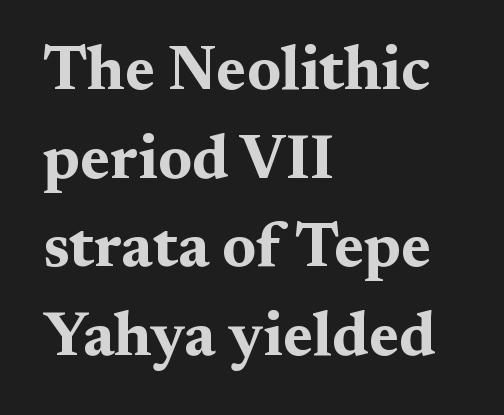
{"serif": "yes", "italic": "no", "bold": "yes", "weight": "bold", "width": "wide", "stroke_contrast": "medium", "x_height": "medium", "monospaced": "no", "underline": "no", "align": "left", "line_spacing": "normal", "line_spacing_ratio": 1.43, "letter_spacing": "normal", "letter_spacing_em": 0.0, "glyph_px": 62}
